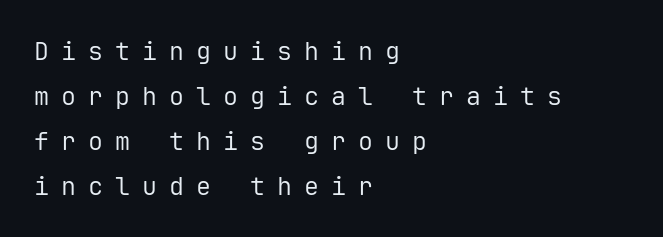
Q: Is the text bold? A: No.
Q: Is the text italic (slanted)? A: No, it is upright.
Q: Is the text underlined? A: No.
Q: How is the paragraph aligned? A: Left-aligned.
Q: Is the spacing between letters normal or unusually wide? A: Unusually wide.
